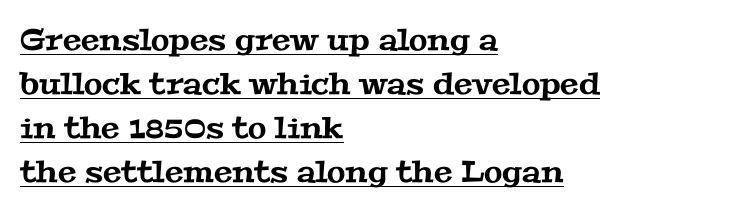
The image shows 30 px wide serif type; set left-aligned, normal line spacing (1.47x), normal letter spacing, underlined; medium stroke contrast and a medium x-height.
